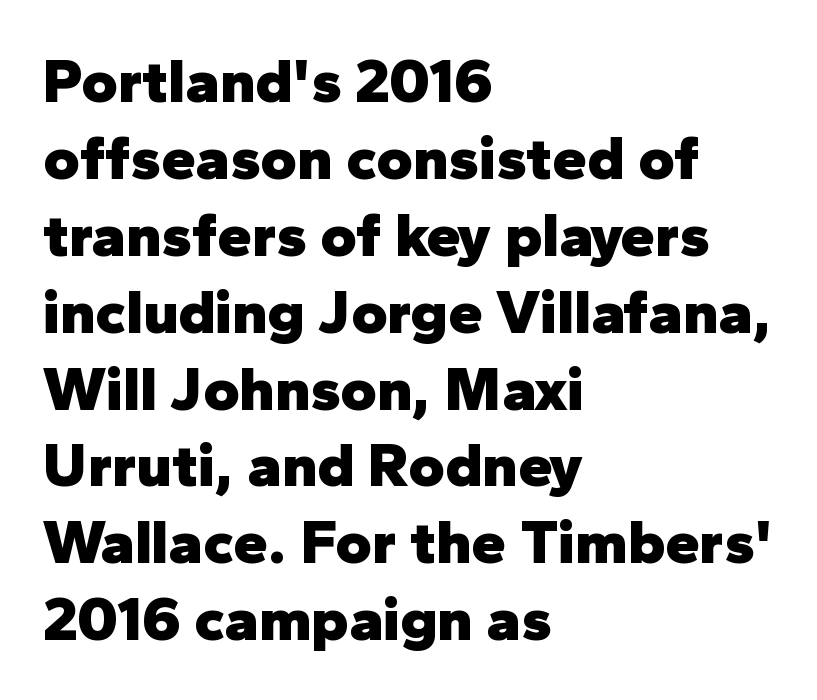
The image shows 62 px heavy sans-serif type, upright; set left-aligned, line spacing 1.24x, normal letter spacing, not underlined; low stroke contrast and a medium x-height.
